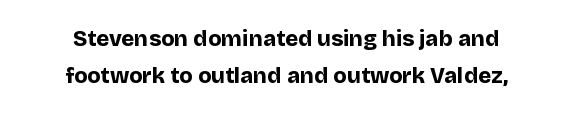
{"italic": "no", "bold": "yes", "underline": "no", "align": "center", "line_spacing": "normal", "line_spacing_ratio": 1.66, "letter_spacing": "normal", "letter_spacing_em": 0.0, "glyph_px": 22}
